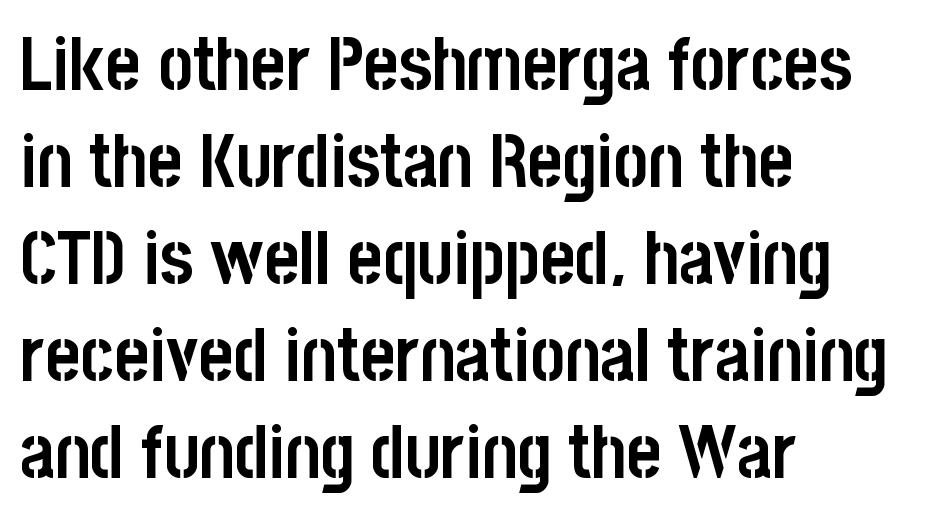
The type sits square on the baseline with zero lean. Leading: standard. Is the letter spacing exaggerated? No — it looks like the ordinary default. Short and long lines alike share a common starting point at left.
